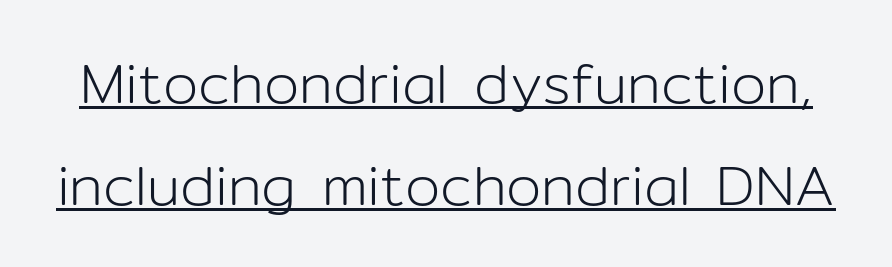
A quiet, ordinary-to-light weight characterises the typeface. What stands out about the letter spacing? Nothing — it is the standard amount. A typesetter would call this proportional, since set widths differ per character. A typesetter would label this face a sans. Underlined type.
